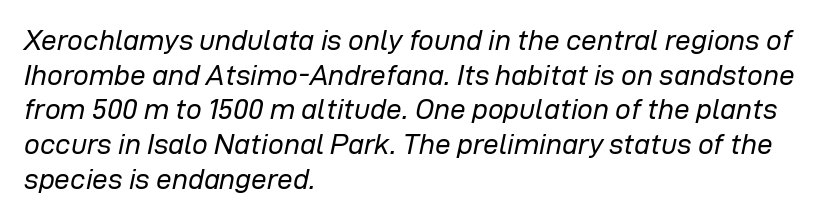
The image shows 28 px regular-weight type, italic (leaning right); set left-aligned, line spacing 1.24x, normal letter spacing, not underlined; low stroke contrast and a medium x-height.
